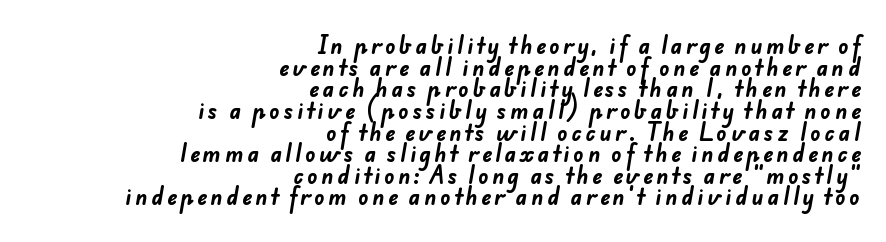
The image shows 21 px bold type; set right-aligned, tight line spacing (1.03x), not underlined.
